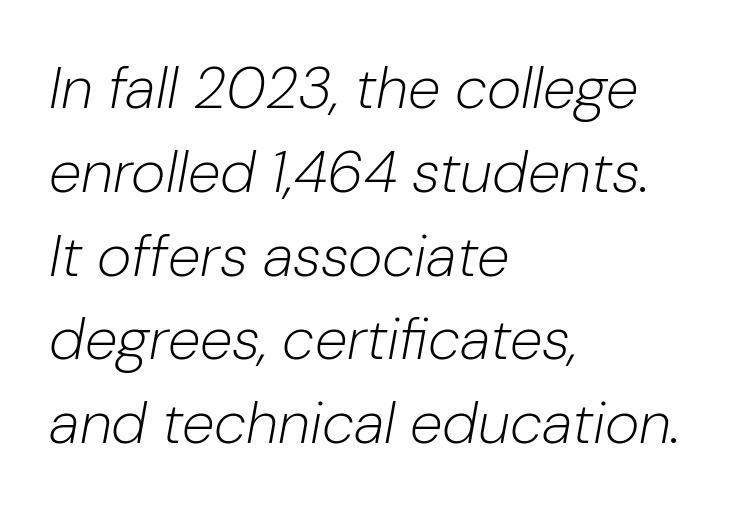
All the whitespace from short lines collects on the right. Only glyphs here, with clear space below each row. Italic: yes, the glyphs are oblique. The weight would be labelled regular, book, light, or lighter still. The leading is moderate, giving the passage an even texture. Think of a printed novel: that variable character pitch is what you see here.
